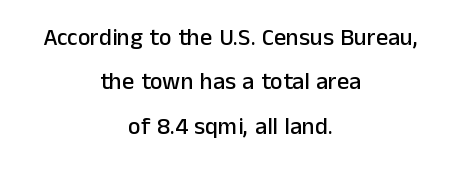
The image shows 24 px text type, upright; set centered, line spacing 1.85x, normal letter spacing, not underlined.
